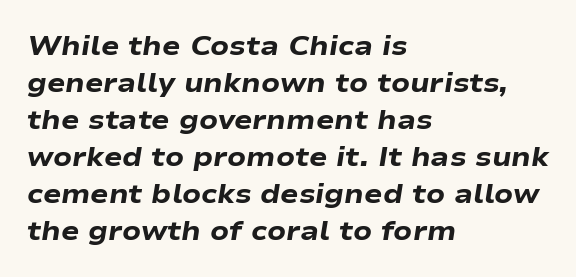
{"italic": "yes", "lean": "right", "slant_degrees": 9, "bold": "yes", "underline": "no", "align": "left", "line_spacing": "normal", "line_spacing_ratio": 1.37, "letter_spacing": "normal", "letter_spacing_em": 0.0, "glyph_px": 27}
